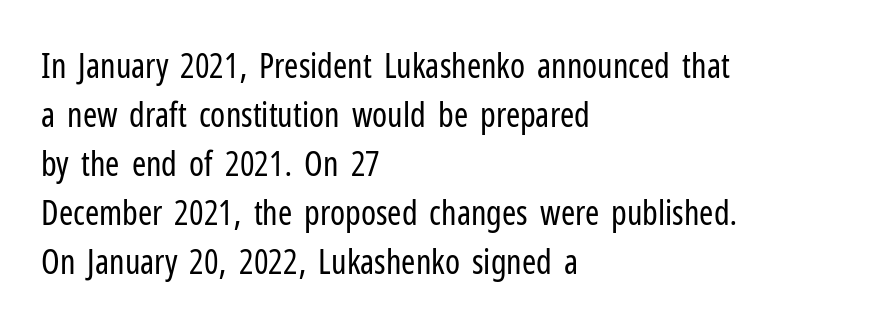
Q: Is the text bold? A: No.
Q: Is the text italic (slanted)? A: No, it is upright.
Q: Is the typeface a serif or a sans-serif typeface? A: Sans-serif.
Q: Is the text underlined? A: No.
Q: How is the paragraph aligned? A: Left-aligned.
Q: Is the spacing between letters normal or unusually wide? A: Normal.
Q: Is the spacing between lines tight, normal or loose? A: Normal.
Q: Width (condensed, normal, or wide)? A: Condensed.
Q: Stroke contrast? A: Low.
Q: x-height? A: Medium.
Q: Monospaced? A: No.
